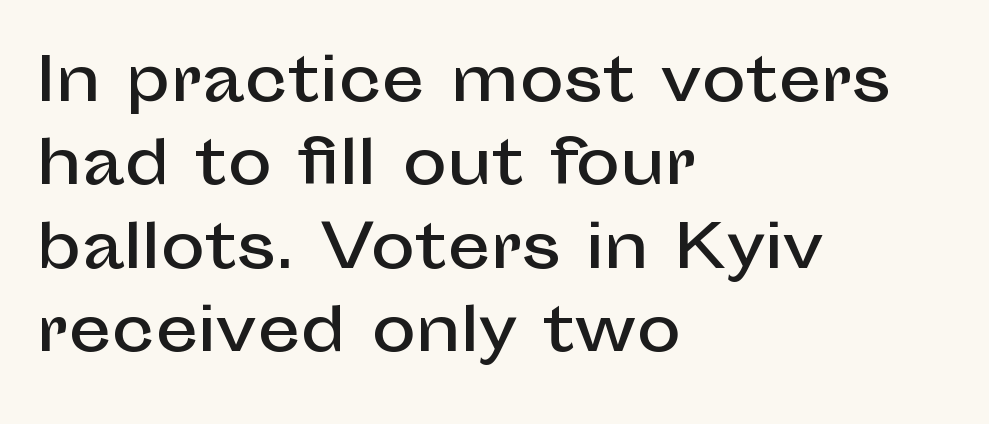
{"serif": "no", "italic": "no", "width": "normal", "stroke_contrast": "low", "x_height": "medium", "monospaced": "no", "underline": "no", "align": "left", "line_spacing": "normal", "line_spacing_ratio": 1.39, "letter_spacing": "normal", "letter_spacing_em": 0.0, "glyph_px": 60}
